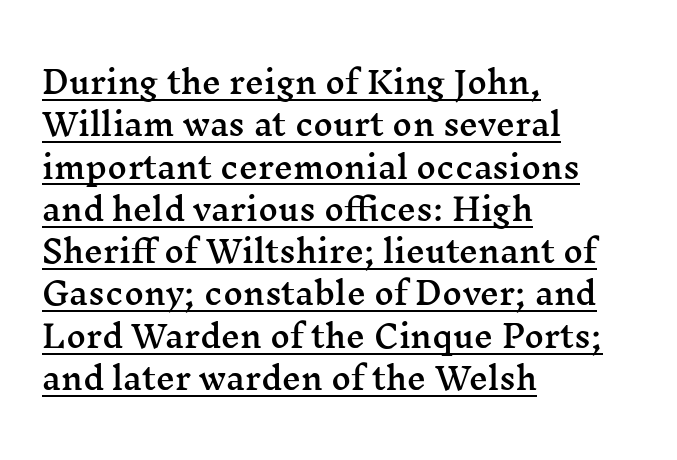
Q: Is the text italic (slanted)? A: No, it is upright.
Q: Is the typeface a serif or a sans-serif typeface? A: Serif.
Q: Is the text underlined? A: Yes.
Q: How is the paragraph aligned? A: Left-aligned.
Q: Is the spacing between letters normal or unusually wide? A: Normal.
Q: Is the spacing between lines tight, normal or loose? A: Normal.
Q: Width (condensed, normal, or wide)? A: Wide.
Q: Stroke contrast? A: Medium.
Q: x-height? A: Medium.
Q: Monospaced? A: No.
